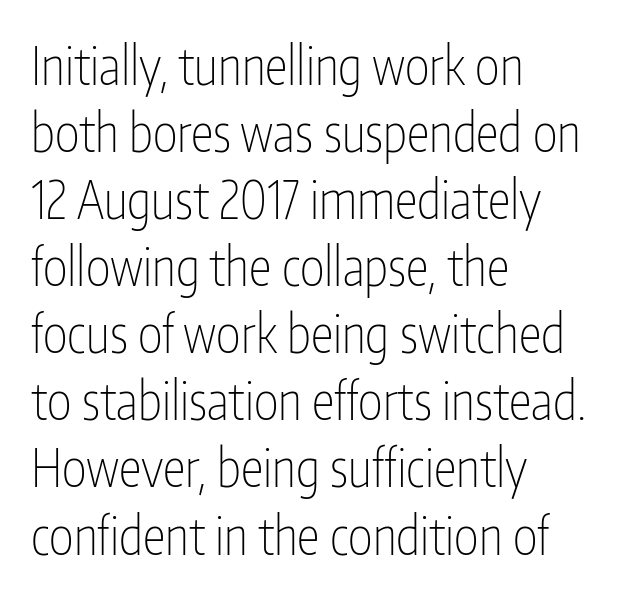
{"serif": "no", "italic": "no", "bold": "no", "weight": "thin", "width": "condensed", "stroke_contrast": "low", "x_height": "medium", "monospaced": "no", "underline": "no", "align": "left", "line_spacing": "normal", "line_spacing_ratio": 1.29, "letter_spacing": "normal", "letter_spacing_em": 0.0, "glyph_px": 52}
